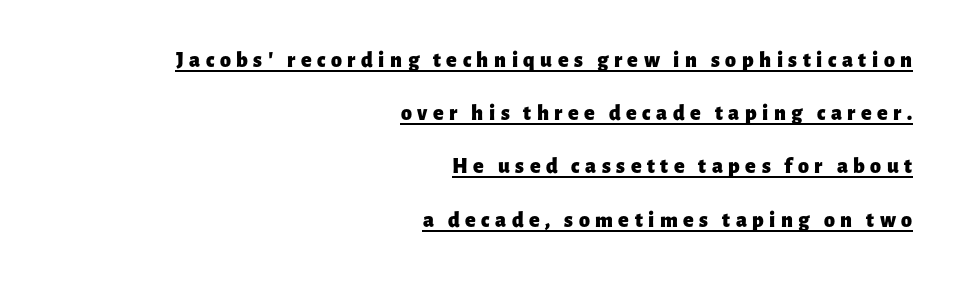
The image shows 22 px bold type, upright; set right-aligned, loose line spacing (2.42x), unusually wide letter spacing (+0.25 em), underlined.
